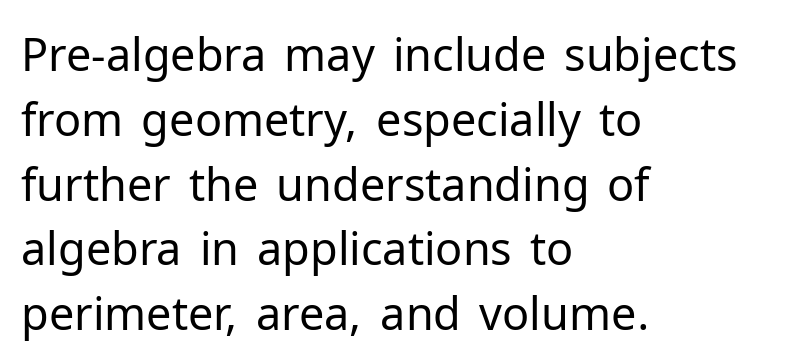
The image shows 45 px regular-weight sans-serif type, upright; set left-aligned, normal line spacing (1.44x), normal letter spacing, not underlined; low stroke contrast and a medium x-height.
